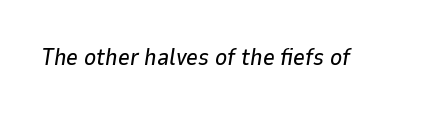
{"italic": "yes", "lean": "right", "slant_degrees": 9, "underline": "no", "letter_spacing": "normal", "letter_spacing_em": 0.0, "glyph_px": 23}
